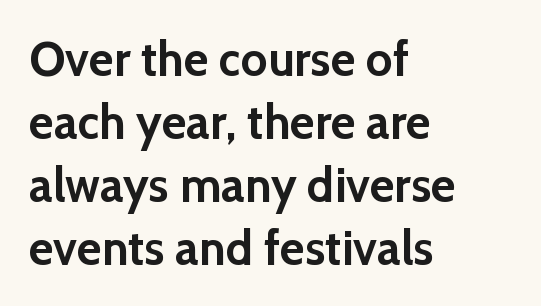
{"serif": "no", "italic": "no", "bold": "yes", "weight": "semibold", "width": "normal", "x_height": "medium", "monospaced": "no", "underline": "no", "align": "left", "line_spacing": "normal", "line_spacing_ratio": 1.31, "letter_spacing": "normal", "letter_spacing_em": 0.0, "glyph_px": 48}
